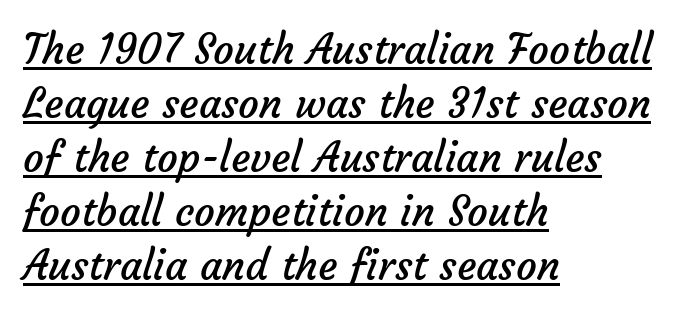
This rendering features underlined lettering. The typesetter chose a ragged-right arrangement here. Note the varied advance widths — an 'i' is clearly narrower than an 'm'. Vertical stems look standard width or narrower in stroke.
